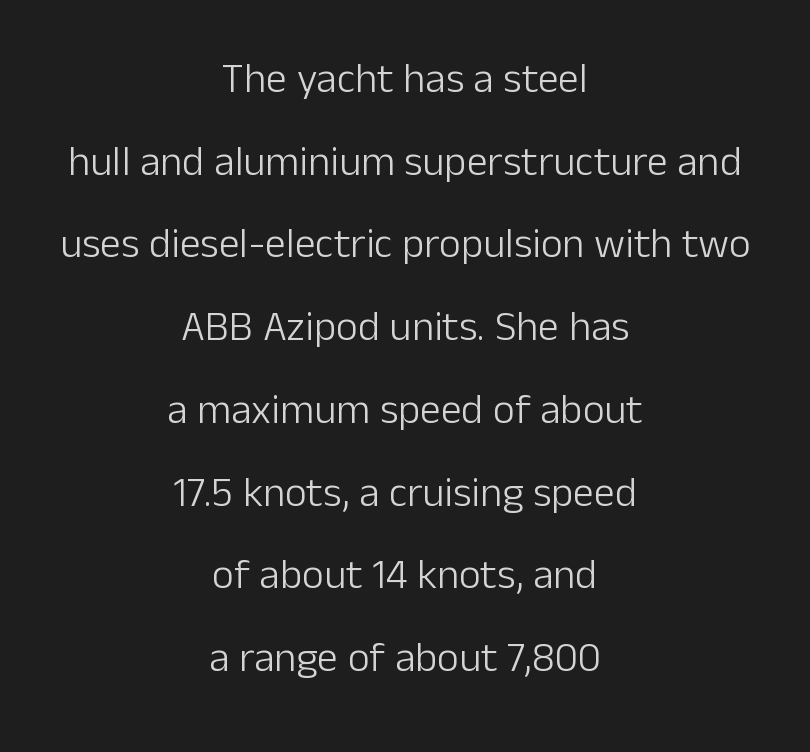
The image shows 42 px light sans-serif type, upright; set centered, loose line spacing (1.97x), normal letter spacing, not underlined; low stroke contrast and a medium x-height.
